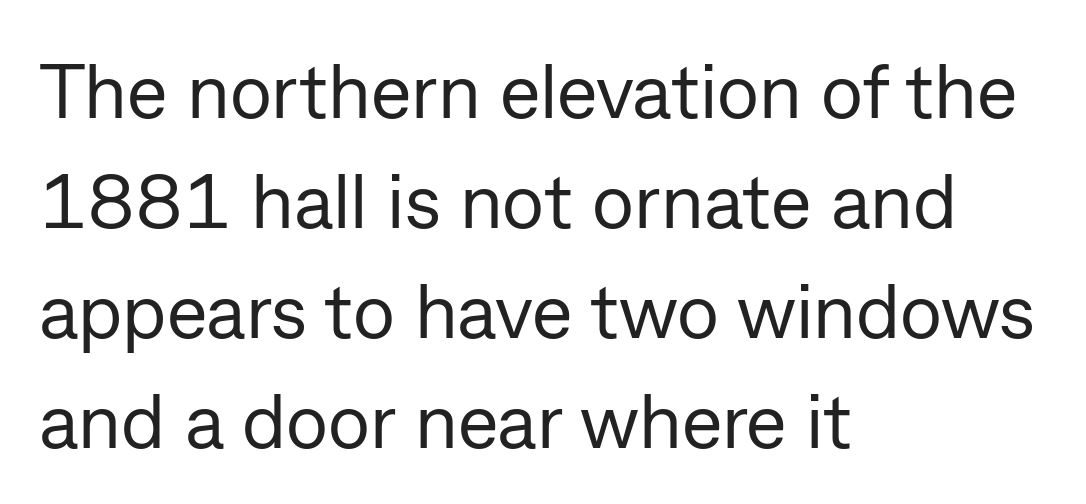
Plain, unruled lines of type. Caption: face not bold, strokes unweighted. It's the straight-up-and-down kind of type. Does the copy run flush right? No — it runs flush left. Proportional: the letters do not fall into vertical columns.
